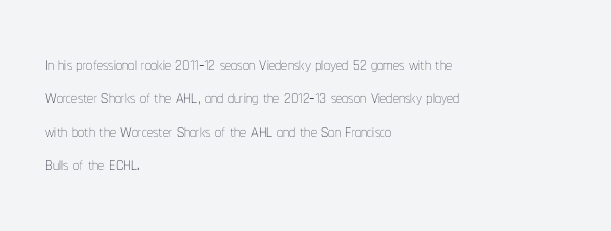
{"italic": "no", "bold": "no", "underline": "no", "align": "left", "line_spacing": "normal", "line_spacing_ratio": 1.39, "letter_spacing": "normal", "letter_spacing_em": 0.0, "glyph_px": 24}
